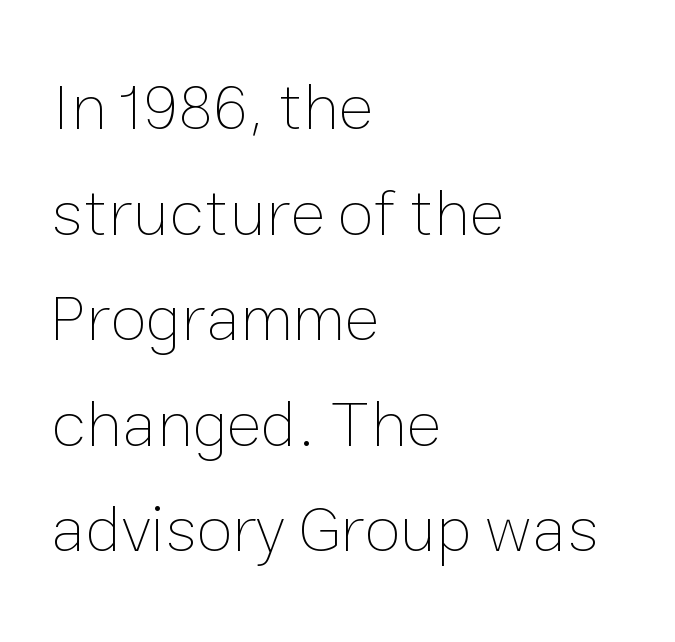
The image shows 66 px thin type, upright; set left-aligned, normal line spacing (1.6x), normal letter spacing, not underlined; low stroke contrast and a medium x-height.
